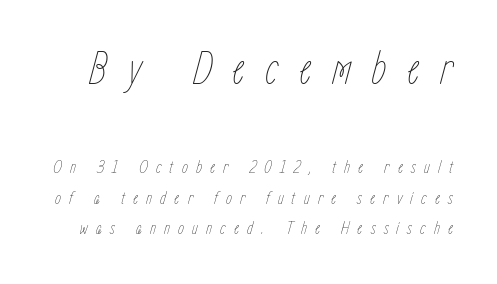
{"italic": "yes", "lean": "right", "slant_degrees": 15, "bold": "no", "weight": "thin", "width": "condensed", "stroke_contrast": "low", "x_height": "medium", "monospaced": "no", "underline": "no", "line_spacing": "normal", "line_spacing_ratio": 1.59, "letter_spacing": "wide", "letter_spacing_em": 0.43, "larger_block": "first", "size_ratio": 2.47, "glyph_px": 47}
